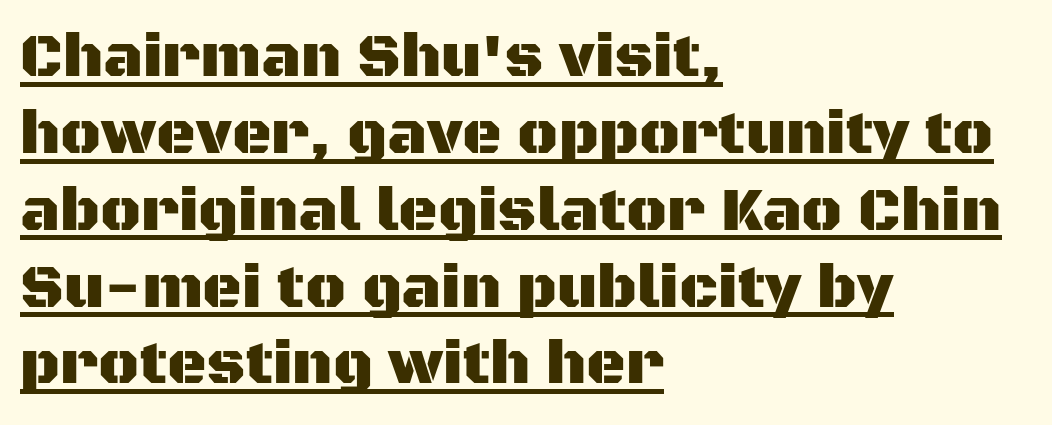
The image shows 61 px sans-serif type, upright; set left-aligned, normal line spacing (1.26x), normal letter spacing, underlined; medium stroke contrast and a large x-height.
